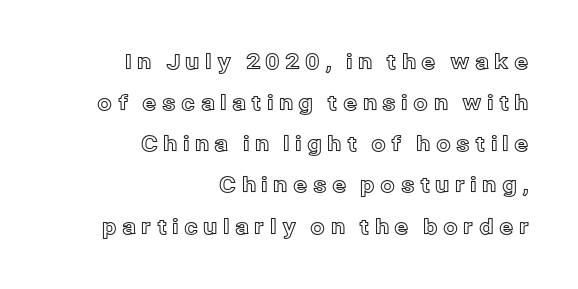
The image shows 21 px text type, upright; set right-aligned, loose line spacing (1.96x), unusually wide letter spacing (+0.25 em), not underlined.
